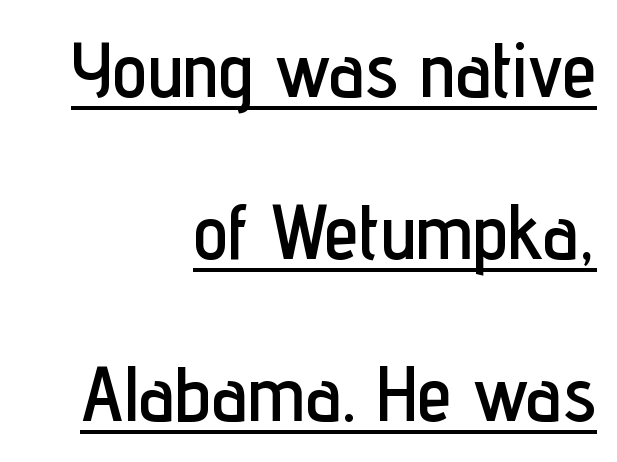
The specimen includes a rule beneath the text block's lines. You could not count columns in this text — the font is proportionally spaced. Is the block centered? No — it sits flush against the right margin. The lettering stays uniformly vertical, giving the passage a roman look. The gaps between neighbouring characters are ordinary and unremarkable.
